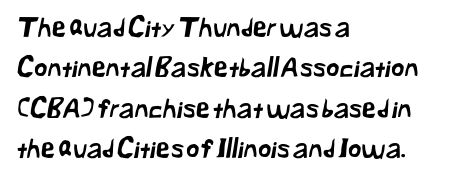
How would I describe the line gaps? Plain and ordinary. Caption: multi-line text, flush left, ragged right. The words here are not underlined. Tracking here is standard; glyphs follow each other at the usual distance.
